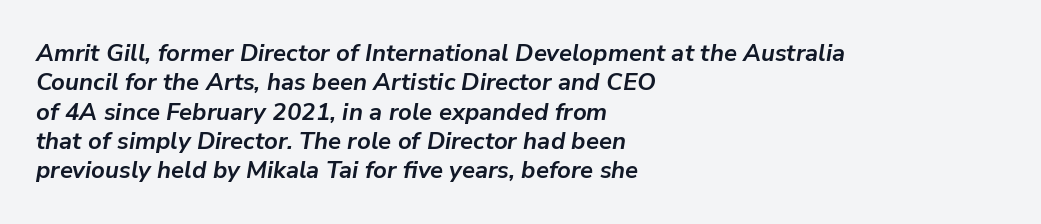
The face used here has a pronounced slope to its letters. The face used here is rendered with its standard letterfit. Does the copy run flush right? No — it runs flush left. The area under the type is left untouched. The strokes are fattened all the way to bold.
